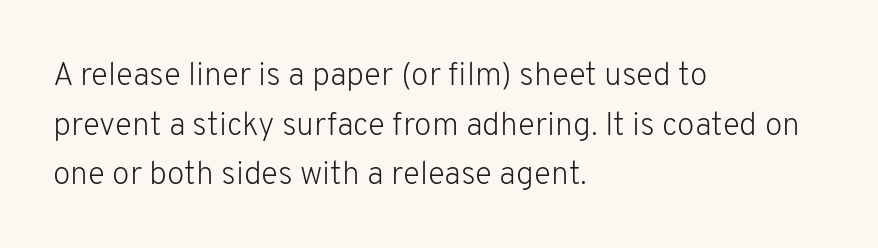
{"serif": "no", "italic": "no", "bold": "no", "weight": "light", "width": "normal", "stroke_contrast": "low", "x_height": "medium", "monospaced": "no", "underline": "no", "align": "left", "line_spacing": "normal", "line_spacing_ratio": 1.55, "letter_spacing": "normal", "letter_spacing_em": 0.0, "glyph_px": 32}
